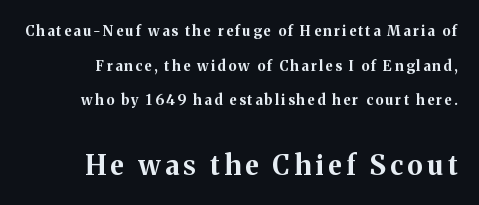
{"italic": "no", "bold": "yes", "underline": "no", "line_spacing": "loose", "line_spacing_ratio": 2.48, "larger_block": "second", "size_ratio": 1.93, "glyph_px": 27}
